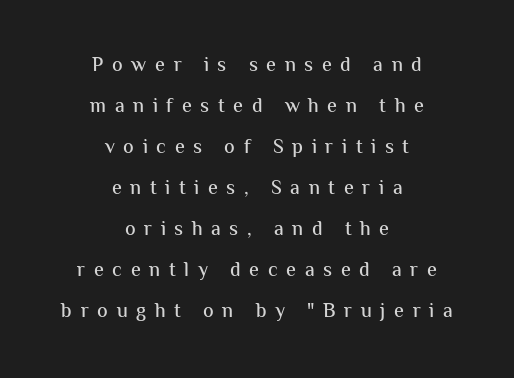
The image shows 20 px text type, upright; set centered, loose line spacing (2.05x), unusually wide letter spacing (+0.43 em), not underlined.
